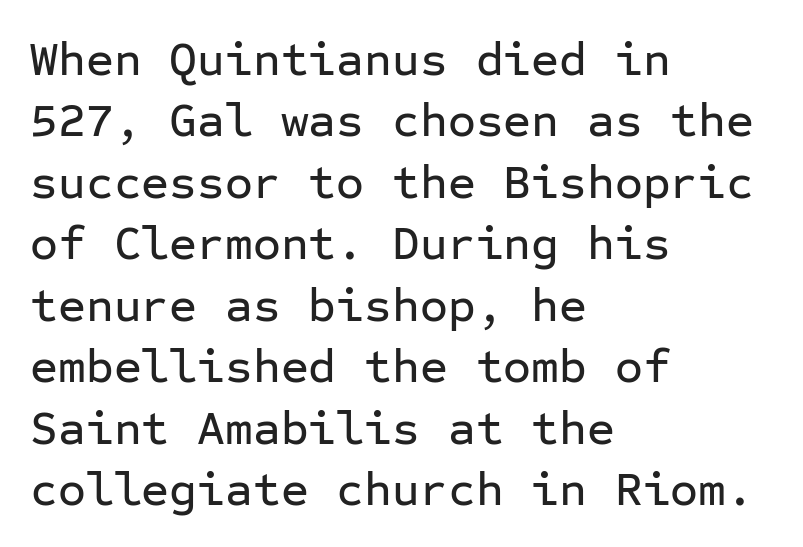
The image shows 48 px sans-serif type, upright, monospaced; set left-aligned, normal line spacing (1.28x), normal letter spacing, not underlined; low stroke contrast and a medium x-height.
